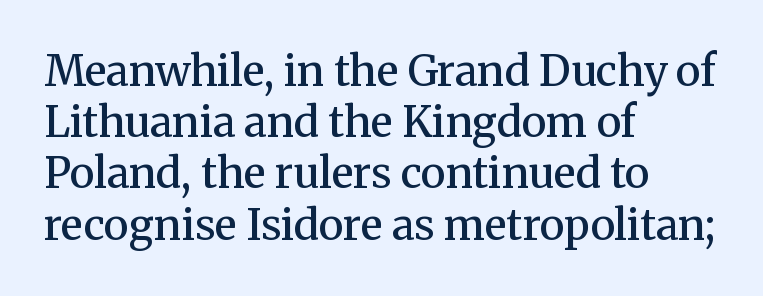
{"serif": "yes", "italic": "no", "bold": "semi", "weight": "semibold", "width": "normal", "stroke_contrast": "medium", "x_height": "medium", "monospaced": "no", "underline": "no", "align": "left", "line_spacing_ratio": 1.22, "letter_spacing": "normal", "letter_spacing_em": 0.0, "glyph_px": 42}
